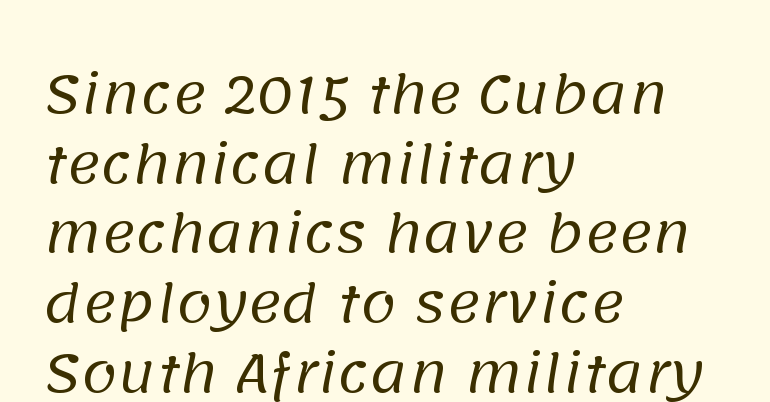
{"serif": "no", "bold": "no", "weight": "regular", "width": "normal", "stroke_contrast": "low", "x_height": "large", "monospaced": "no", "underline": "no", "align": "left", "line_spacing": "normal", "line_spacing_ratio": 1.34, "letter_spacing": "normal", "letter_spacing_em": 0.0, "glyph_px": 52}
